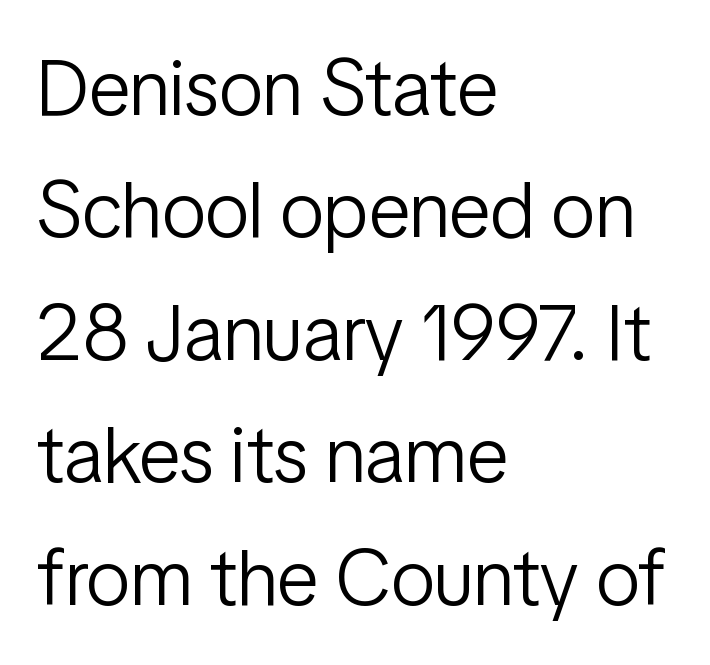
{"serif": "no", "italic": "no", "bold": "no", "weight": "light", "width": "condensed", "stroke_contrast": "low", "x_height": "medium", "monospaced": "no", "underline": "no", "align": "left", "line_spacing": "normal", "line_spacing_ratio": 1.55, "letter_spacing": "normal", "letter_spacing_em": 0.0, "glyph_px": 79}
